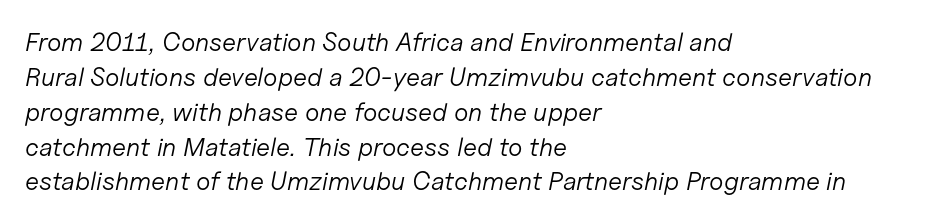
The image shows 26 px text type, italic (leaning right); set left-aligned, normal line spacing (1.34x), normal letter spacing, not underlined.
